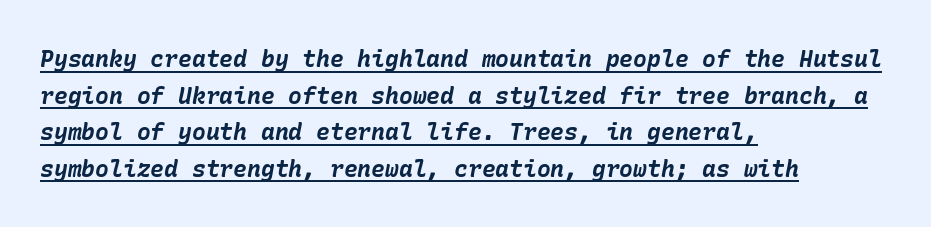
Q: Is the text bold? A: Yes.
Q: Is the text italic (slanted)? A: Yes, it leans right by about 10 degrees.
Q: Is the text underlined? A: Yes.
Q: How is the paragraph aligned? A: Left-aligned.
Q: Is the spacing between letters normal or unusually wide? A: Normal.
Q: Is the spacing between lines tight, normal or loose? A: Normal.
